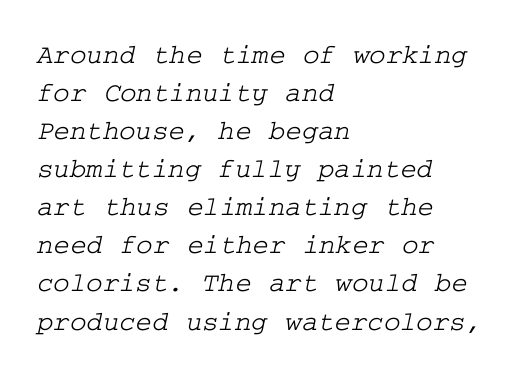
The image shows 28 px wide serif type; set left-aligned, normal line spacing (1.36x), normal letter spacing, not underlined; low stroke contrast and a medium x-height.
